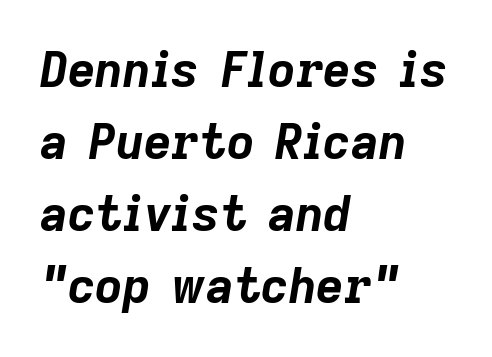
{"italic": "yes", "lean": "right", "slant_degrees": 9, "bold": "yes", "weight": "bold", "width": "normal", "stroke_contrast": "low", "x_height": "medium", "monospaced": "no", "underline": "no", "align": "left", "line_spacing": "normal", "line_spacing_ratio": 1.5, "letter_spacing": "normal", "letter_spacing_em": 0.0, "glyph_px": 48}
